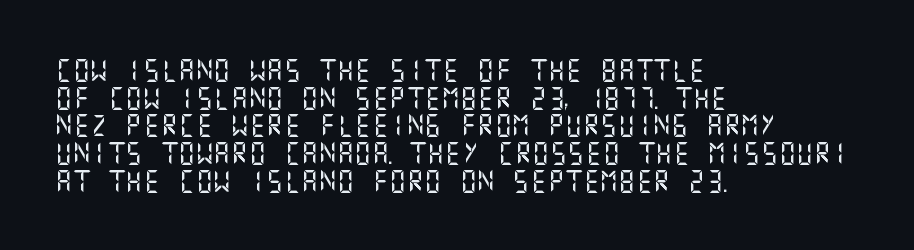
{"italic": "no", "underline": "no", "align": "left", "line_spacing": "normal", "line_spacing_ratio": 1.26, "letter_spacing": "normal", "letter_spacing_em": 0.0, "glyph_px": 22}
